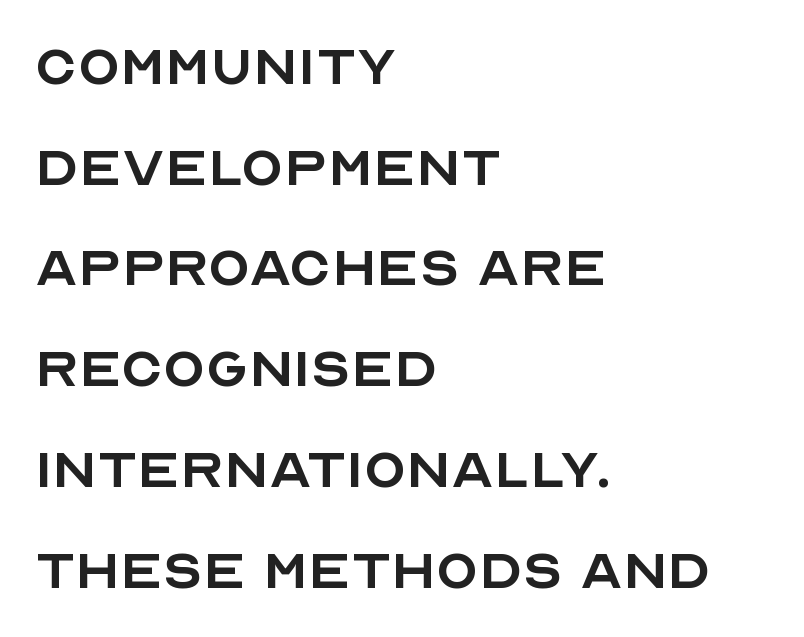
The image shows 69 px regular-weight sans-serif type, upright; set left-aligned, normal line spacing (1.46x), normal letter spacing, not underlined; a large x-height.
